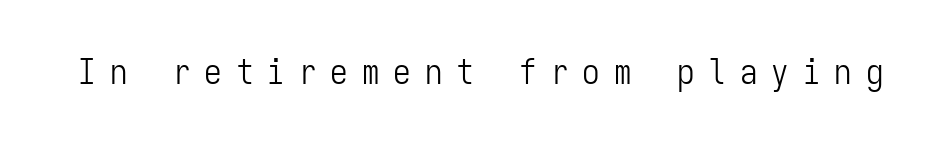
{"serif": "no", "italic": "no", "bold": "no", "weight": "light", "width": "condensed", "stroke_contrast": "low", "x_height": "medium", "monospaced": "yes", "underline": "no", "letter_spacing": "wide", "letter_spacing_em": 0.4, "glyph_px": 35}
